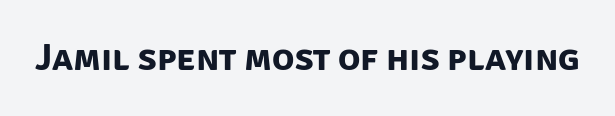
The image shows 37 px bold sans-serif type; set normal letter spacing, not underlined; low stroke contrast and a large x-height.
